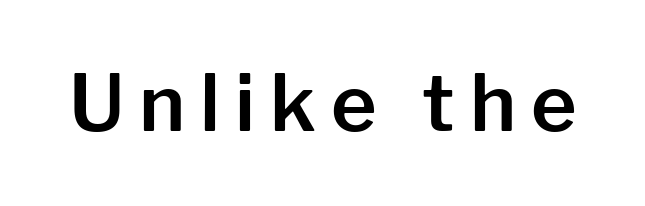
Words float on clear page, feet unadorned. Varying glyph widths throughout — classic text-font behaviour. If you drew a line through each stem, it would be perfectly vertical. Serifs: no, the terminals of the letterforms are clean.
